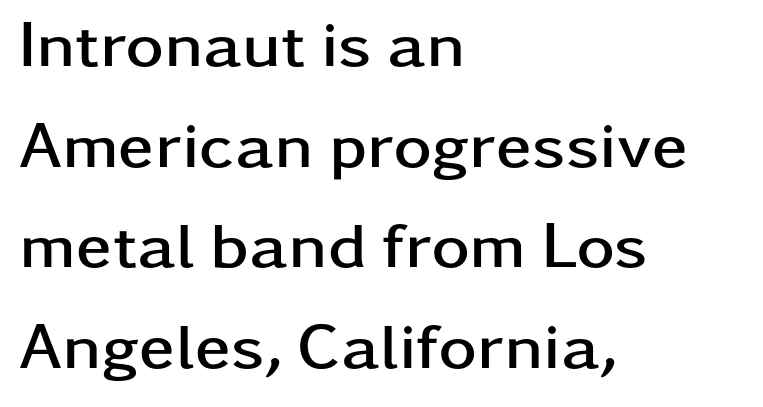
{"serif": "no", "italic": "no", "bold": "yes", "weight": "semibold", "width": "wide", "stroke_contrast": "low", "x_height": "medium", "monospaced": "no", "underline": "no", "align": "left", "line_spacing": "normal", "line_spacing_ratio": 1.55, "letter_spacing": "normal", "letter_spacing_em": 0.0, "glyph_px": 65}
